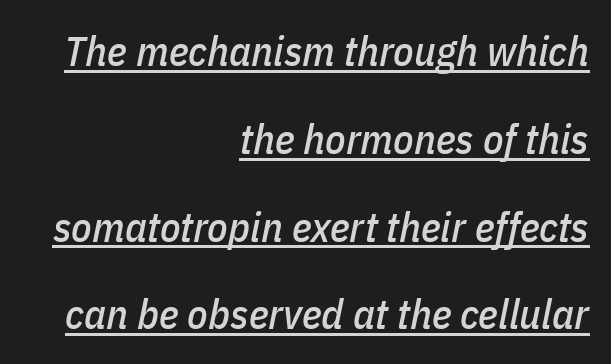
Horizontal bands of white between lines are thick stripes. Somebody hit Ctrl+U on this one — the words are underlined. Every row of glyphs terminates at an identical x-position on the right. How are the letters spaced? Ordinarily, with no added tracking. Spacing verdict: proportional, widths tailored to each character.
